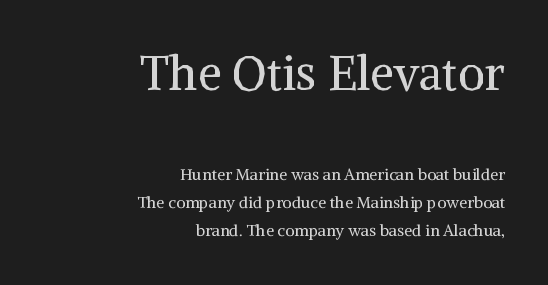
Whoever set this made the first block the dominant, larger element. Leftover space on each line is placed entirely before the opening word. The characters are drawn with everyday or finer stroke widths. A typesetter would mark this as roman, not italic. The horizontal fit of the characters is conventional and even.
